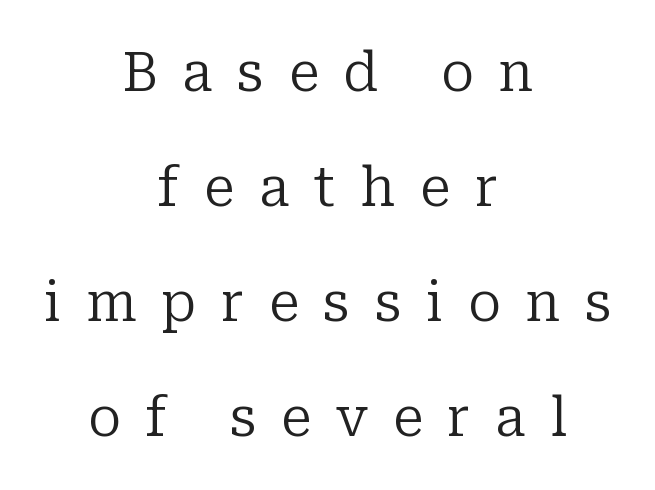
The image shows 55 px regular-weight serif type, upright; set centered, loose line spacing (2.09x), unusually wide letter spacing (+0.45 em), not underlined; low stroke contrast and a medium x-height.
